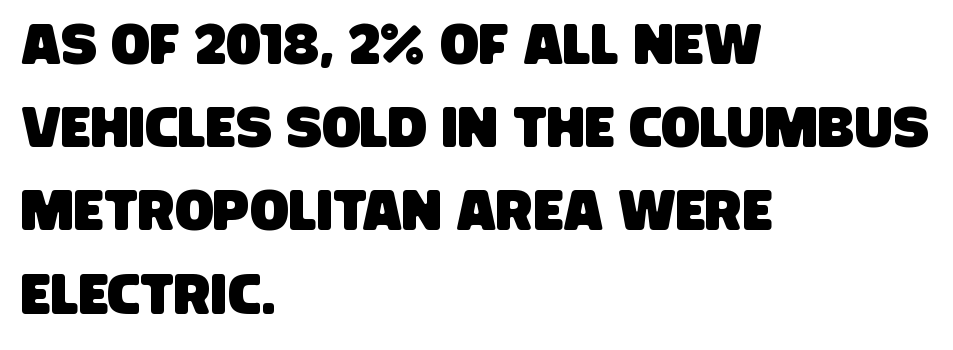
{"serif": "no", "width": "condensed", "stroke_contrast": "low", "x_height": "large", "monospaced": "no", "underline": "no", "align": "left", "line_spacing": "normal", "line_spacing_ratio": 1.46, "letter_spacing": "normal", "letter_spacing_em": 0.0, "glyph_px": 57}
